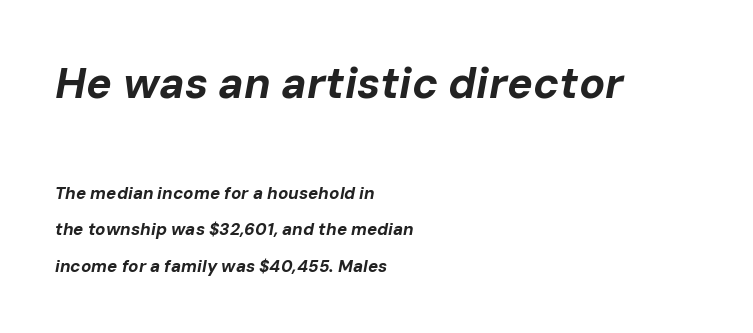
Q: Is the text bold? A: Yes.
Q: Is the text italic (slanted)? A: Yes, it leans right by about 10 degrees.
Q: Is the text underlined? A: No.
Q: How is the paragraph aligned? A: Left-aligned.
Q: Is the spacing between letters normal or unusually wide? A: Normal.
Q: Is the spacing between lines tight, normal or loose? A: Loose.
Q: Which block of text is set in a larger size, the first (top) or the second (bottom)? A: The first (top) one.
Q: Width (condensed, normal, or wide)? A: Normal.
Q: Stroke contrast? A: Low.
Q: x-height? A: Medium.
Q: Monospaced? A: No.
